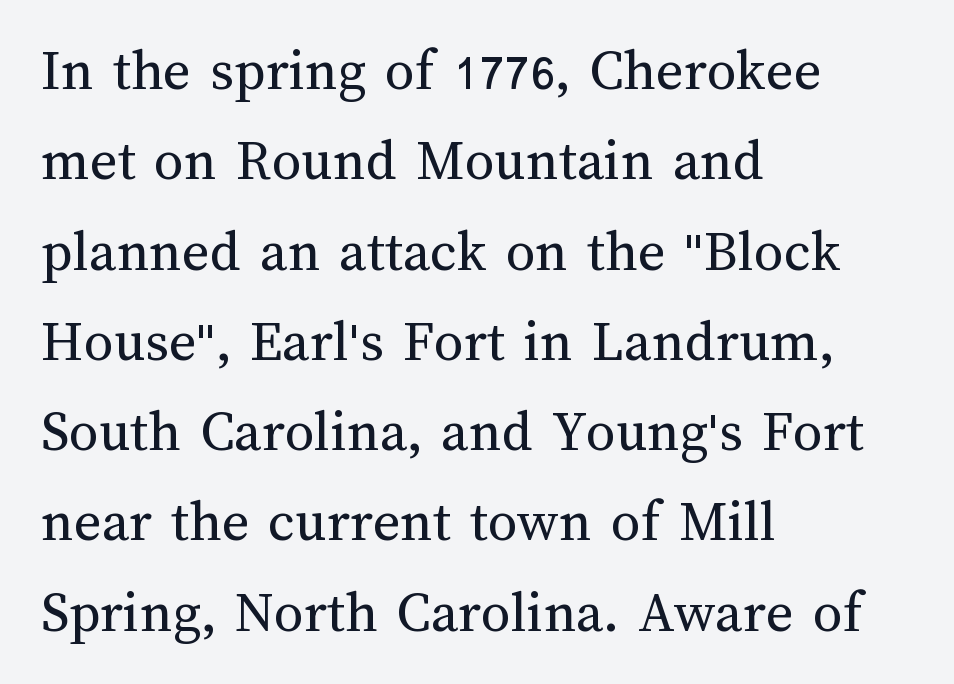
The image shows 59 px regular-weight type, upright; set left-aligned, normal line spacing (1.53x), normal letter spacing, not underlined; medium stroke contrast and a medium x-height.
